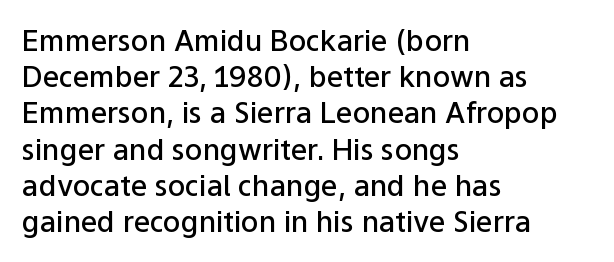
The image shows 29 px semibold sans-serif type, upright; set left-aligned, normal line spacing (1.25x), normal letter spacing, not underlined; low stroke contrast and a medium x-height.
